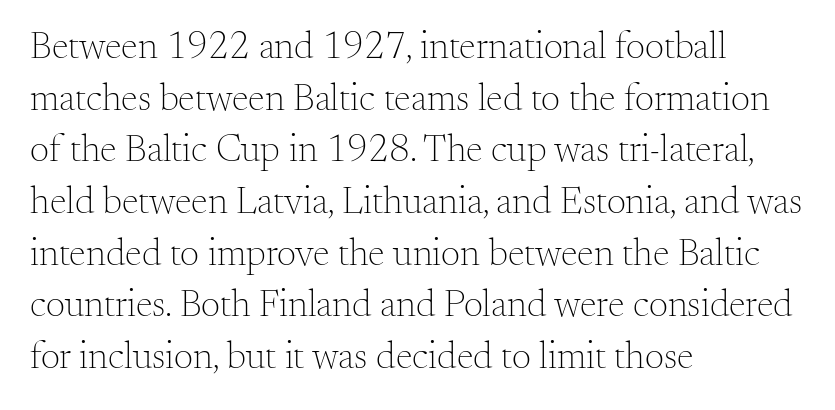
{"serif": "yes", "italic": "no", "bold": "no", "weight": "light", "width": "normal", "stroke_contrast": "medium", "x_height": "small", "monospaced": "no", "underline": "no", "align": "left", "line_spacing": "normal", "line_spacing_ratio": 1.36, "letter_spacing": "normal", "letter_spacing_em": 0.0, "glyph_px": 38}
